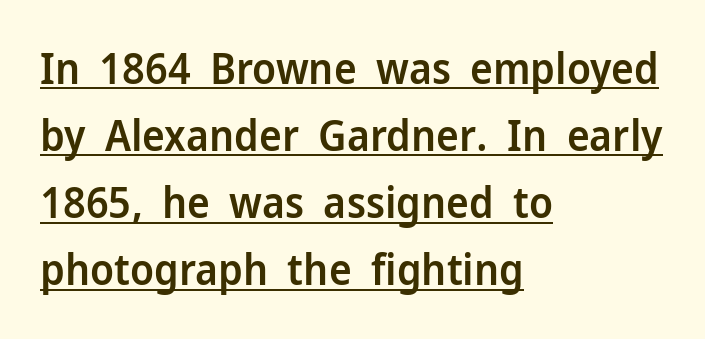
Q: Is the text bold? A: Semi-bold.
Q: Is the text italic (slanted)? A: No, it is upright.
Q: Is the typeface a serif or a sans-serif typeface? A: Sans-serif.
Q: Is the text underlined? A: Yes.
Q: How is the paragraph aligned? A: Left-aligned.
Q: Is the spacing between letters normal or unusually wide? A: Normal.
Q: Is the spacing between lines tight, normal or loose? A: Normal.
Q: Width (condensed, normal, or wide)? A: Normal.
Q: Stroke contrast? A: Low.
Q: x-height? A: Medium.
Q: Monospaced? A: No.
